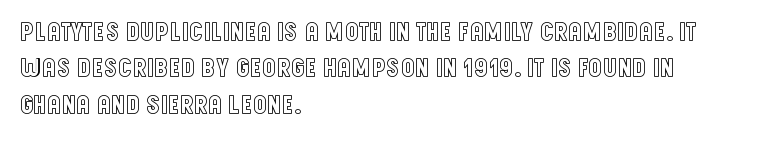
The image shows 27 px text type, upright; set left-aligned, normal line spacing (1.35x), normal letter spacing, not underlined.
